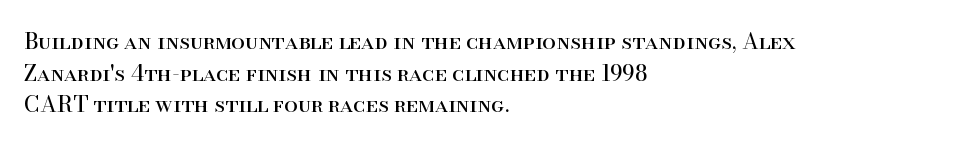
The image shows 22 px text type, upright; set left-aligned, normal line spacing (1.44x), normal letter spacing, not underlined.
